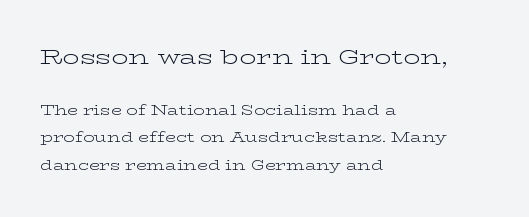
Q: Is the text bold? A: No.
Q: Is the text italic (slanted)? A: No, it is upright.
Q: Is the text underlined? A: No.
Q: How is the paragraph aligned? A: Left-aligned.
Q: Is the spacing between letters normal or unusually wide? A: Normal.
Q: Is the spacing between lines tight, normal or loose? A: Loose.
Q: Which block of text is set in a larger size, the first (top) or the second (bottom)? A: The first (top) one.
